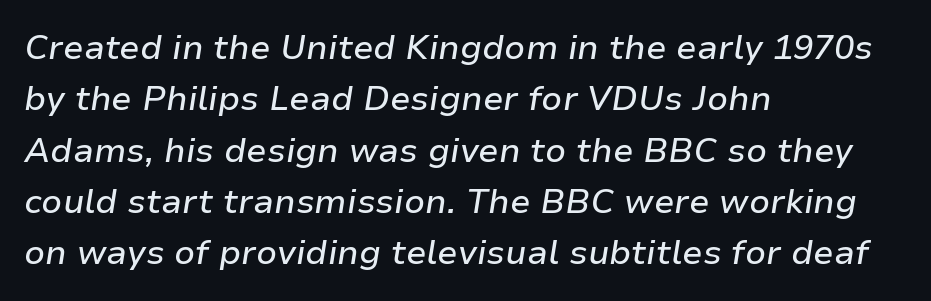
Posture: slanted. Character widths vary here, with narrow letters taking less room than wide ones. A student would call this left alignment; a typographer would say flush left, rag right. A clean baseline with only descenders dipping below it. Compared with typical body copy, the letter spacing here is the same. Successive baselines arrive at the customary interval.
